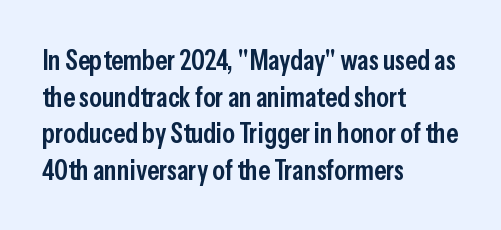
The image shows 28 px semibold, condensed sans-serif type, upright; set left-aligned, normal line spacing (1.31x), normal letter spacing, not underlined; low stroke contrast and a medium x-height.
